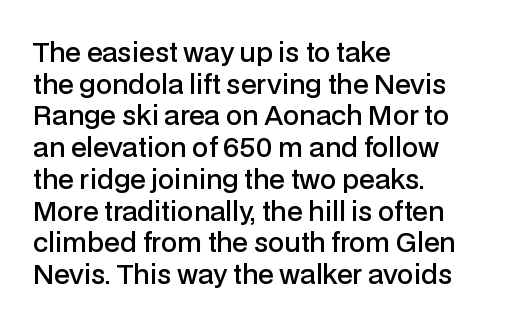
{"italic": "no", "bold": "semi", "underline": "no", "align": "left", "line_spacing_ratio": 1.22, "letter_spacing": "normal", "letter_spacing_em": 0.0, "glyph_px": 26}
